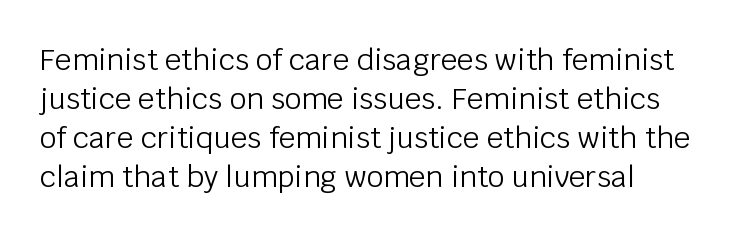
The image shows 29 px light sans-serif type, upright; set normal line spacing (1.34x), normal letter spacing, not underlined; low stroke contrast and a large x-height.
